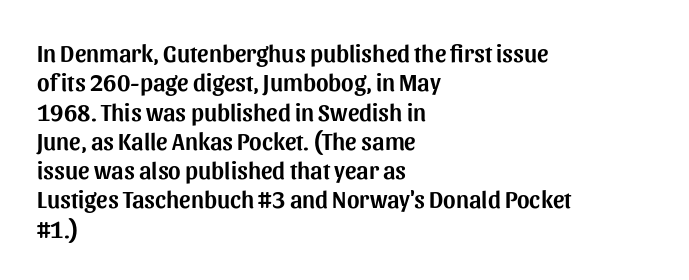
The lettering stays uniformly vertical, giving the passage a roman look. The letterforms sit shoulder to shoulder at normal distance. The setting favours the left margin, as ordinary paragraphs usually do. Decoration check: the copy has no underline.
